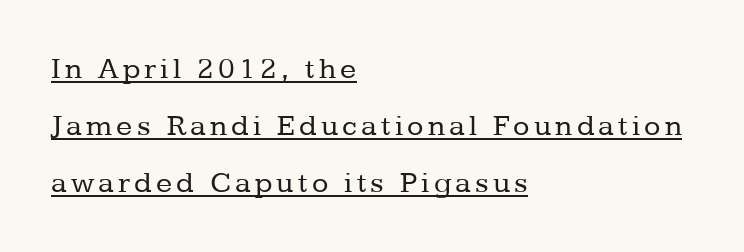
The image shows 30 px regular-weight serif type, upright; set left-aligned, loose line spacing (1.9x), underlined; low stroke contrast and a medium x-height.
